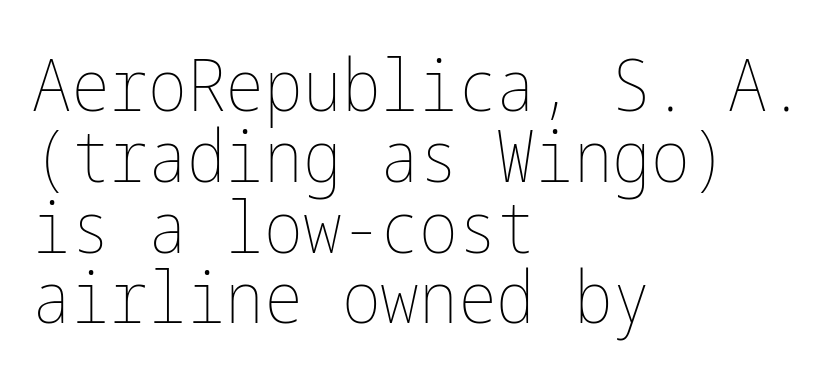
Q: Is the text bold? A: No.
Q: Is the text italic (slanted)? A: No, it is upright.
Q: Is the text underlined? A: No.
Q: How is the paragraph aligned? A: Left-aligned.
Q: Is the spacing between letters normal or unusually wide? A: Normal.
Q: Is the spacing between lines tight, normal or loose? A: Tight.
Q: Width (condensed, normal, or wide)? A: Condensed.
Q: Stroke contrast? A: Low.
Q: x-height? A: Medium.
